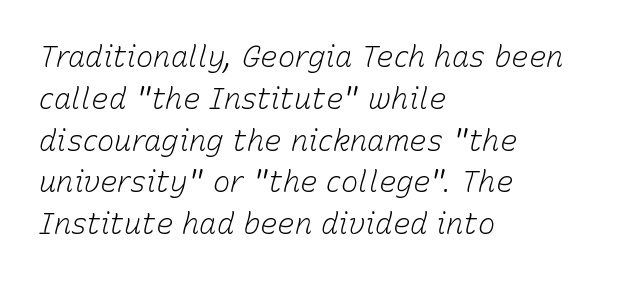
The image shows 29 px light type, italic (leaning right); set left-aligned, normal line spacing (1.44x), normal letter spacing, not underlined; low stroke contrast and a medium x-height.
